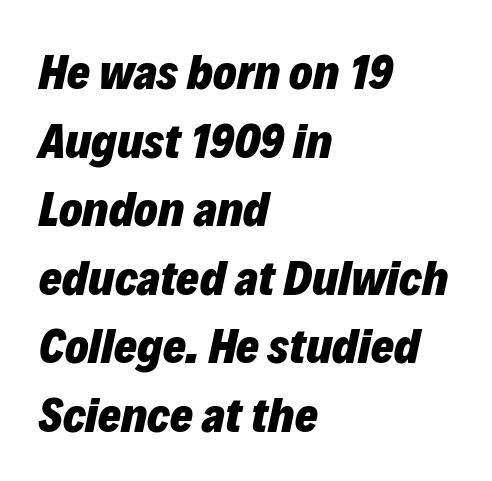
The image shows 49 px heavy type, italic (leaning right); set left-aligned, normal line spacing (1.4x), normal letter spacing, not underlined; low stroke contrast and a medium x-height.
